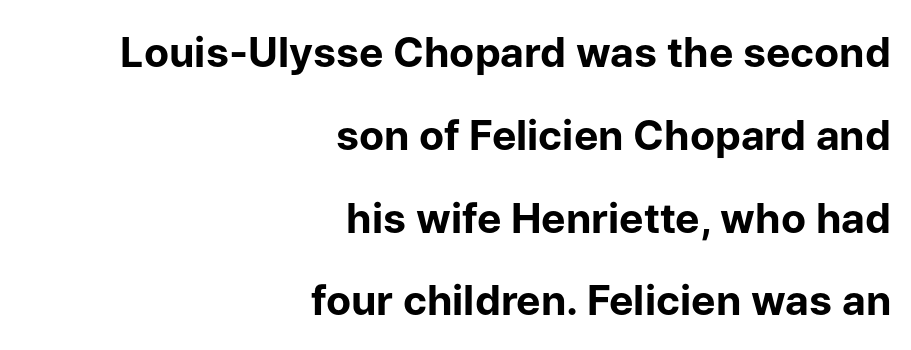
The image shows 41 px bold sans-serif type, upright; set right-aligned, loose line spacing (2.02x), normal letter spacing, not underlined; low stroke contrast and a medium x-height.
